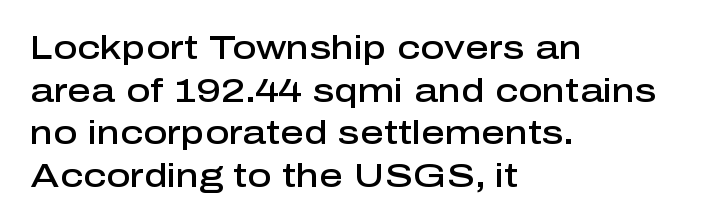
Q: Is the text bold? A: Semi-bold.
Q: Is the text italic (slanted)? A: No, it is upright.
Q: Is the typeface a serif or a sans-serif typeface? A: Sans-serif.
Q: Is the text underlined? A: No.
Q: How is the paragraph aligned? A: Left-aligned.
Q: Is the spacing between letters normal or unusually wide? A: Normal.
Q: Is the spacing between lines tight, normal or loose? A: Normal.
Q: Width (condensed, normal, or wide)? A: Normal.
Q: Stroke contrast? A: Low.
Q: x-height? A: Medium.
Q: Monospaced? A: No.
